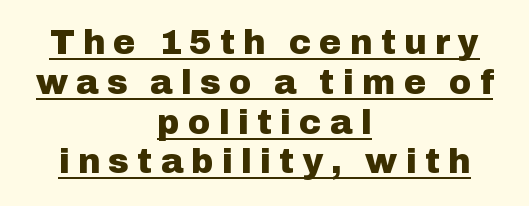
The sample has been set heavy, in full bold. When letters stand straight like this, we call the style roman or upright. To sum up the face: it is a sans, with no serifs. Neither beginnings nor endings align; midpoints do. Students, observe the line beneath the letters — that is underlining.
